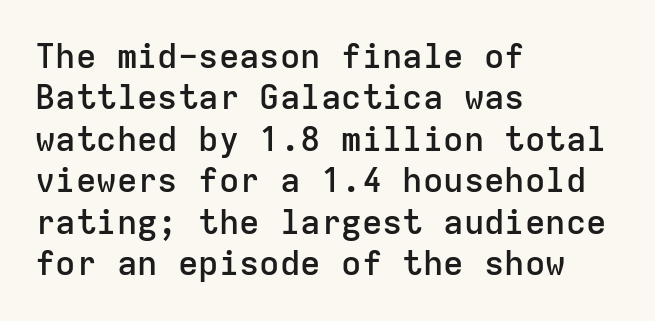
{"serif": "no", "italic": "no", "bold": "semi", "weight": "semibold", "width": "normal", "stroke_contrast": "low", "x_height": "medium", "monospaced": "yes", "underline": "no", "align": "left", "line_spacing_ratio": 1.22, "letter_spacing": "normal", "letter_spacing_em": 0.0, "glyph_px": 34}
